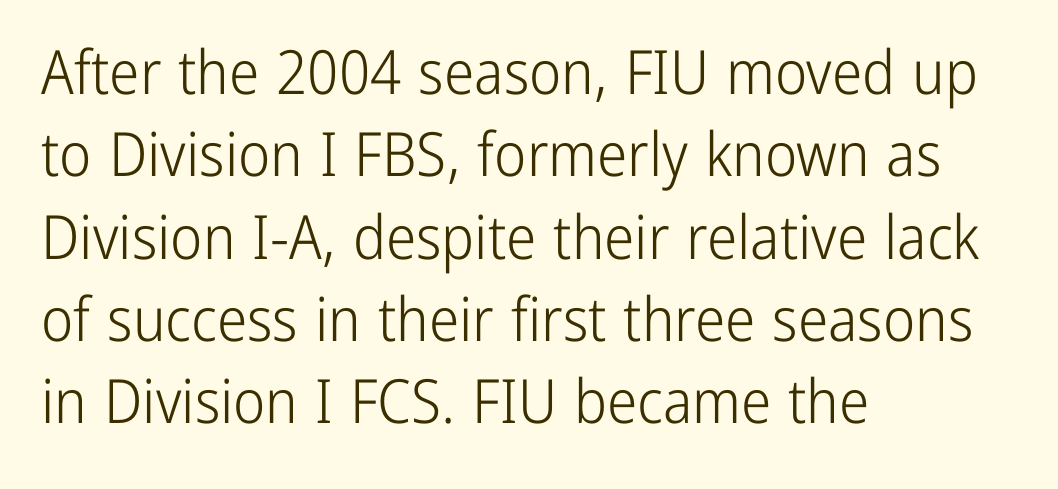
The image shows 61 px light, condensed sans-serif type, upright; set left-aligned, normal line spacing (1.35x), normal letter spacing, not underlined; low stroke contrast and a medium x-height.
